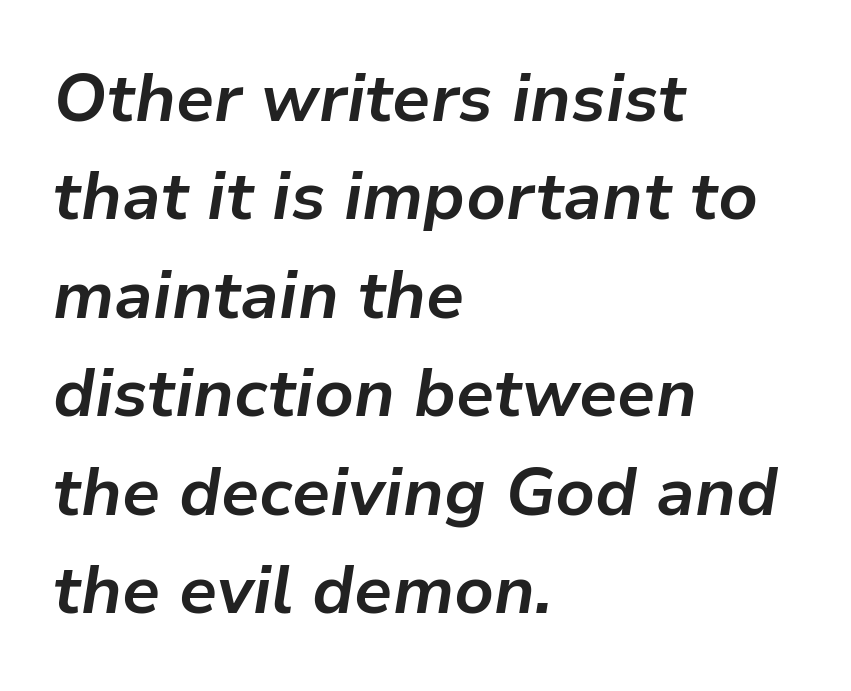
Q: Is the text bold? A: Yes.
Q: Is the text italic (slanted)? A: Yes, it leans right by about 9 degrees.
Q: Is the text underlined? A: No.
Q: How is the paragraph aligned? A: Left-aligned.
Q: Is the spacing between letters normal or unusually wide? A: Normal.
Q: Is the spacing between lines tight, normal or loose? A: Normal.
Q: Width (condensed, normal, or wide)? A: Normal.
Q: Stroke contrast? A: Low.
Q: x-height? A: Medium.
Q: Monospaced? A: No.
